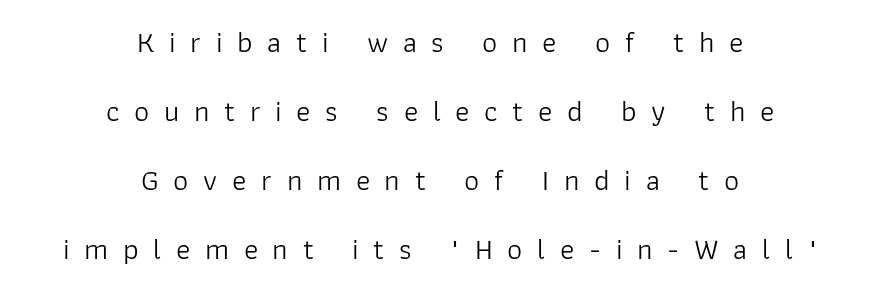
{"serif": "no", "italic": "no", "bold": "no", "weight": "light", "width": "normal", "stroke_contrast": "low", "x_height": "medium", "monospaced": "no", "underline": "no", "align": "center", "line_spacing": "loose", "line_spacing_ratio": 2.3, "letter_spacing": "wide", "letter_spacing_em": 0.49, "glyph_px": 30}
